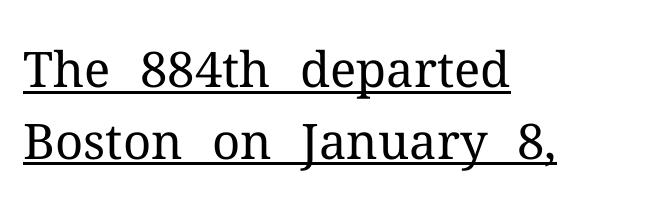
Upright lettering throughout. Letterform terminals end in serifs throughout the passage. Each line of the rendering has a horizontal stroke beneath the glyphs. If you measured baseline to baseline, you'd find a middling distance.
